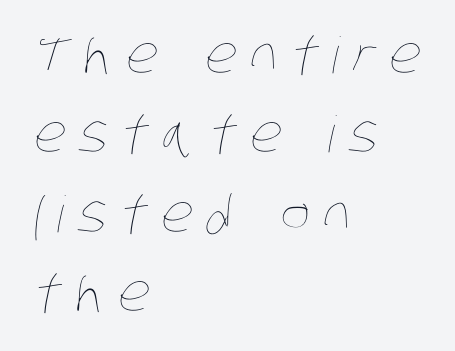
{"bold": "no", "weight": "thin", "width": "condensed", "stroke_contrast": "low", "x_height": "large", "monospaced": "no", "underline": "no", "align": "left", "line_spacing": "normal", "line_spacing_ratio": 1.59, "letter_spacing": "wide", "letter_spacing_em": 0.27, "glyph_px": 50}
